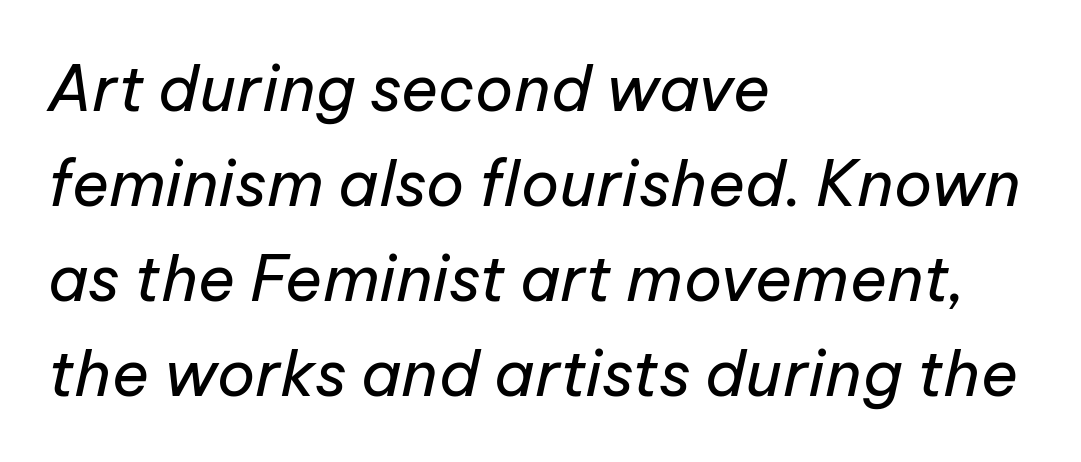
Q: Is the text bold? A: No.
Q: Is the text italic (slanted)? A: Yes, it leans right by about 12 degrees.
Q: Is the text underlined? A: No.
Q: How is the paragraph aligned? A: Left-aligned.
Q: Is the spacing between letters normal or unusually wide? A: Normal.
Q: Is the spacing between lines tight, normal or loose? A: Normal.
Q: Width (condensed, normal, or wide)? A: Normal.
Q: Stroke contrast? A: Low.
Q: x-height? A: Medium.
Q: Monospaced? A: No.
